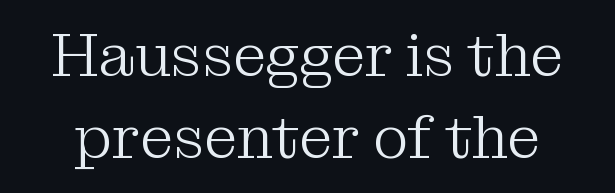
Tracking value appears to be zero — textbook default spacing. The rows are spaced the way most documents space them. Is this a sans? No — the strokes have serifs. Letters have the restrained weight of plain body copy at most. In terms of posture, this sample is upright.
